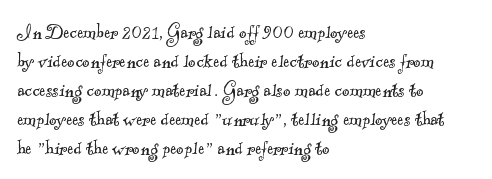
Lines of text with bare space underneath. Stems and bowls with no extra thickness — not bold. The rendering keeps characters at their native spacing. In terms of leading, this rendering sits right in the middle.
